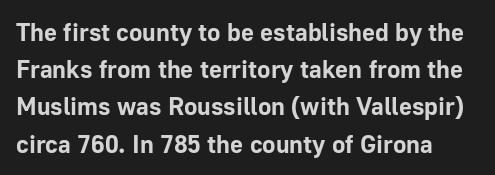
The image shows 25 px bold type, upright; set normal line spacing (1.49x), normal letter spacing, not underlined.
